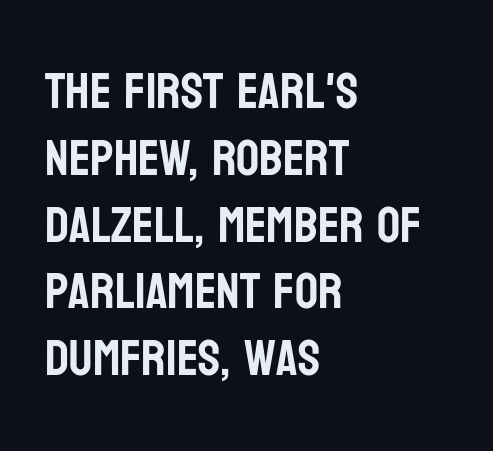
Q: Is the text italic (slanted)? A: No, it is upright.
Q: Is the typeface a serif or a sans-serif typeface? A: Sans-serif.
Q: Is the text underlined? A: No.
Q: How is the paragraph aligned? A: Left-aligned.
Q: Is the spacing between letters normal or unusually wide? A: Normal.
Q: Is the spacing between lines tight, normal or loose? A: Normal.
Q: Width (condensed, normal, or wide)? A: Condensed.
Q: Stroke contrast? A: Low.
Q: x-height? A: Large.
Q: Monospaced? A: No.
